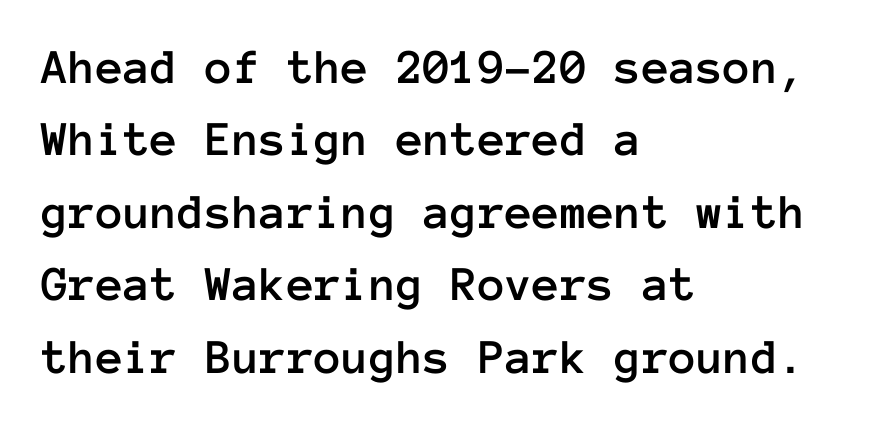
{"italic": "no", "width": "normal", "stroke_contrast": "low", "x_height": "medium", "monospaced": "yes", "underline": "no", "align": "left", "line_spacing": "normal", "line_spacing_ratio": 1.45, "letter_spacing": "normal", "letter_spacing_em": 0.0, "glyph_px": 50}
